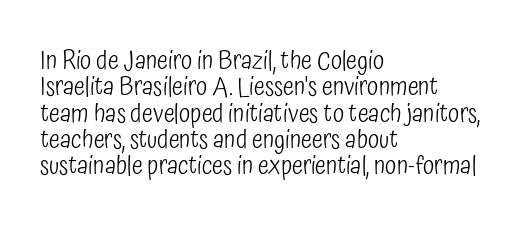
Q: Is the text bold? A: No.
Q: Is the text italic (slanted)? A: No, it is upright.
Q: Is the text underlined? A: No.
Q: How is the paragraph aligned? A: Left-aligned.
Q: Is the spacing between letters normal or unusually wide? A: Normal.
Q: Is the spacing between lines tight, normal or loose? A: Tight.
